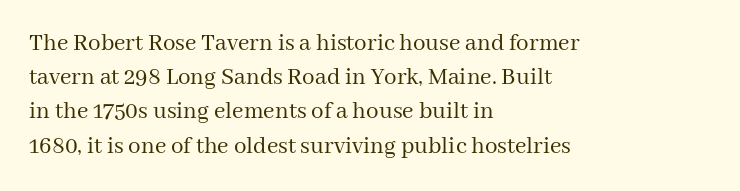
Q: Is the text bold? A: No.
Q: Is the text italic (slanted)? A: No, it is upright.
Q: Is the text underlined? A: No.
Q: How is the paragraph aligned? A: Left-aligned.
Q: Is the spacing between letters normal or unusually wide? A: Normal.
Q: Is the spacing between lines tight, normal or loose? A: Normal.
